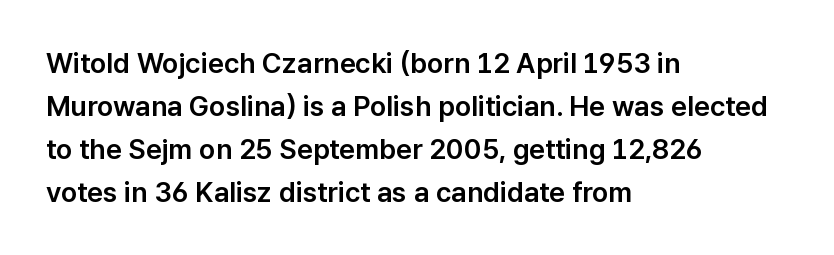
{"serif": "no", "italic": "no", "width": "normal", "stroke_contrast": "low", "x_height": "medium", "monospaced": "no", "underline": "no", "align": "left", "line_spacing": "normal", "line_spacing_ratio": 1.53, "letter_spacing": "normal", "letter_spacing_em": 0.0, "glyph_px": 28}
